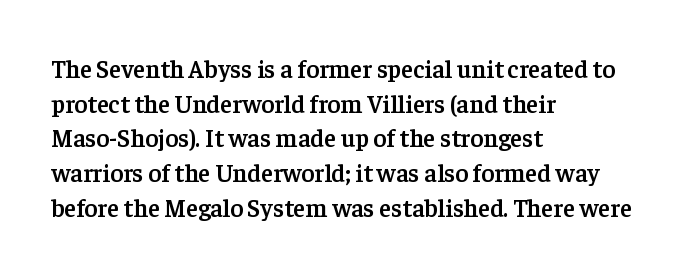
{"italic": "no", "bold": "semi", "underline": "no", "align": "left", "line_spacing": "normal", "line_spacing_ratio": 1.39, "letter_spacing": "normal", "letter_spacing_em": 0.0, "glyph_px": 25}
